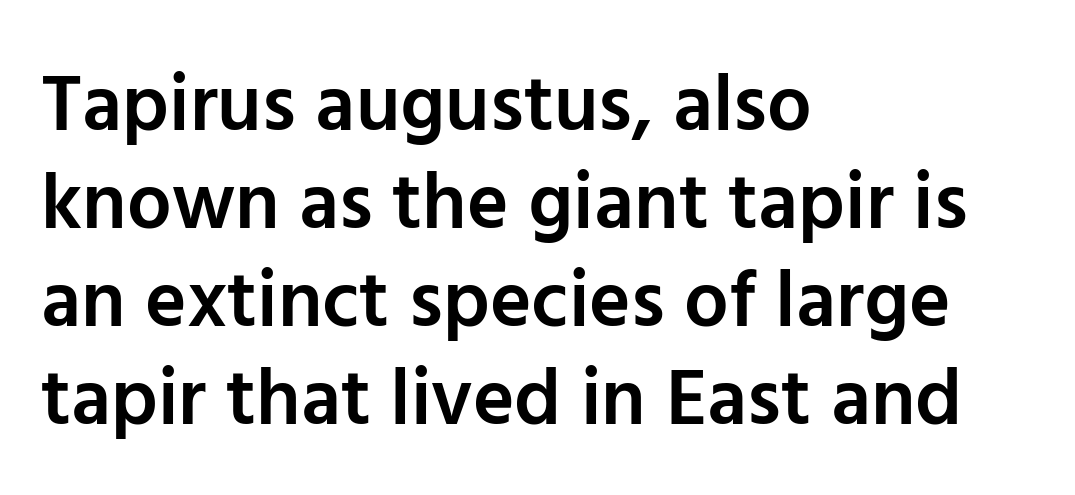
The image shows 79 px semibold sans-serif type, upright; set left-aligned, line spacing 1.24x, normal letter spacing, not underlined; low stroke contrast and a medium x-height.
